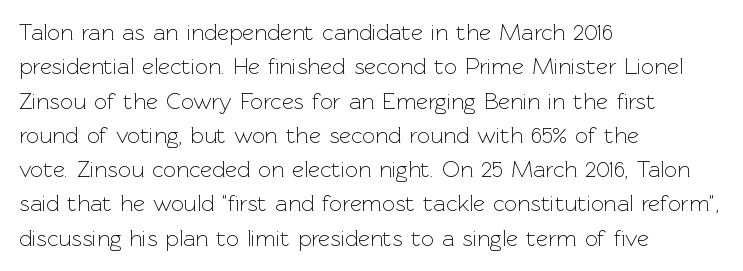
The image shows 23 px text type, upright; set left-aligned, normal line spacing (1.49x), normal letter spacing, not underlined.
